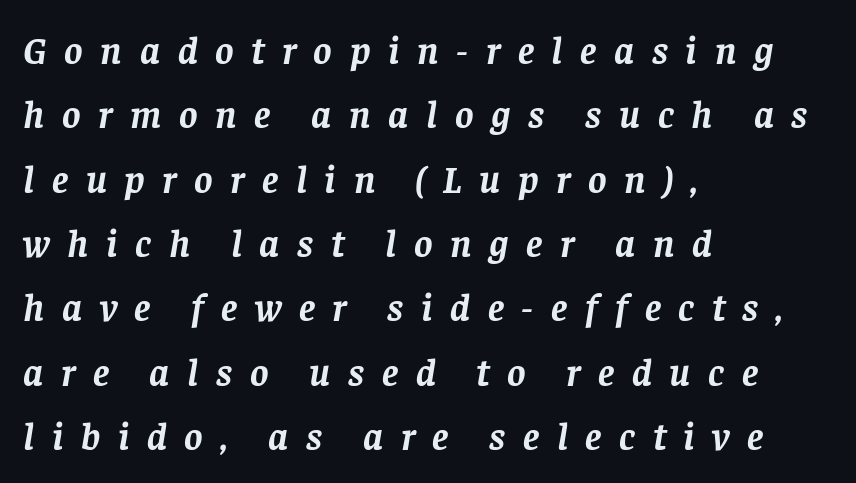
{"serif": "yes", "italic": "yes", "lean": "right", "slant_degrees": 8, "bold": "yes", "weight": "semibold", "width": "normal", "stroke_contrast": "low", "x_height": "large", "monospaced": "no", "underline": "no", "align": "left", "line_spacing": "normal", "line_spacing_ratio": 1.65, "letter_spacing": "wide", "letter_spacing_em": 0.45, "glyph_px": 39}
